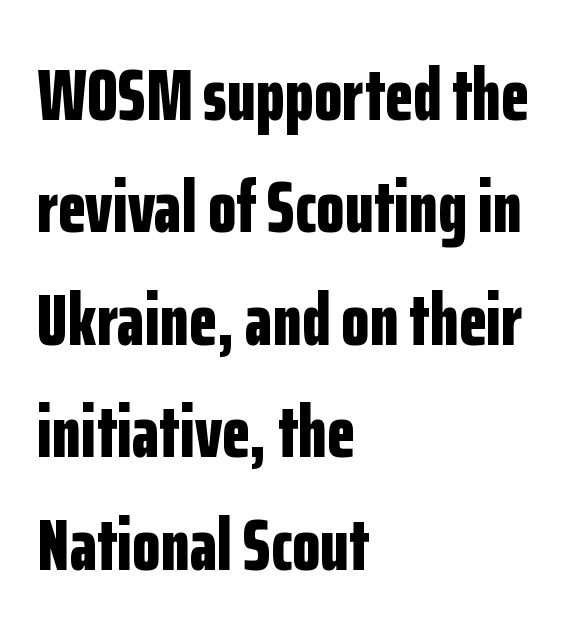
Notice how descenders clear the ascenders below comfortably — that's standard leading. Layout note: lines flush left. Each word holds together tightly as a unit, with standard inter-letter gaps. Notice how the stems are strictly vertical — no italics here.
